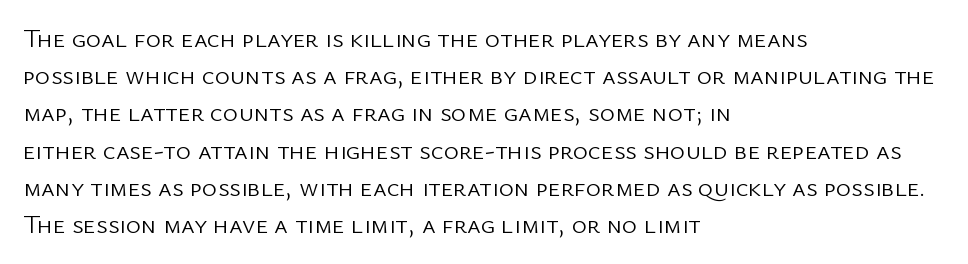
{"italic": "no", "bold": "no", "underline": "no", "align": "left", "line_spacing": "normal", "line_spacing_ratio": 1.43, "letter_spacing": "normal", "letter_spacing_em": 0.0, "glyph_px": 26}
